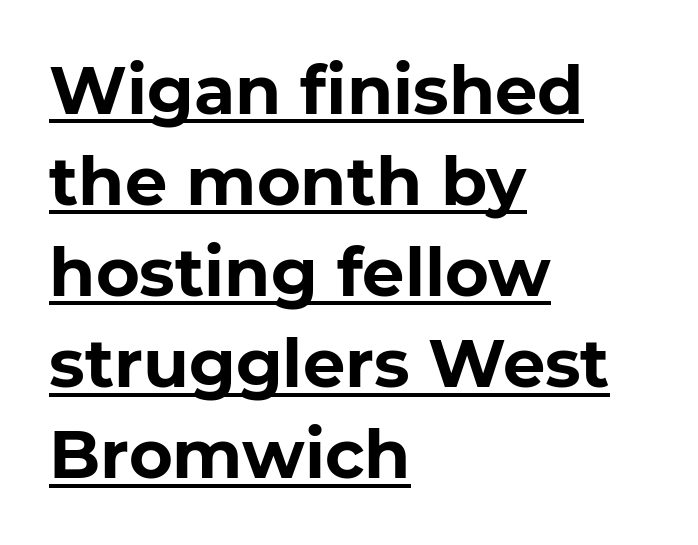
Q: Is the text bold? A: Yes.
Q: Is the text italic (slanted)? A: No, it is upright.
Q: Is the typeface a serif or a sans-serif typeface? A: Sans-serif.
Q: Is the text underlined? A: Yes.
Q: How is the paragraph aligned? A: Left-aligned.
Q: Is the spacing between letters normal or unusually wide? A: Normal.
Q: Is the spacing between lines tight, normal or loose? A: Normal.
Q: Width (condensed, normal, or wide)? A: Normal.
Q: Stroke contrast? A: Low.
Q: x-height? A: Medium.
Q: Monospaced? A: No.
